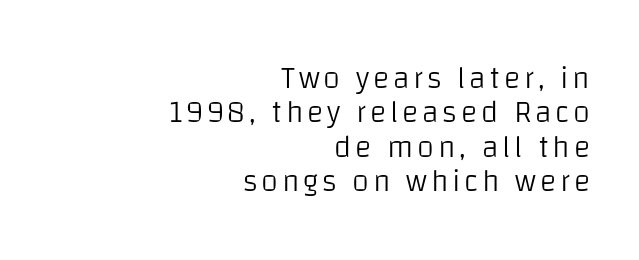
The image shows 31 px light sans-serif type, upright; set right-aligned, tight line spacing (1.11x), not underlined; low stroke contrast and a large x-height.
